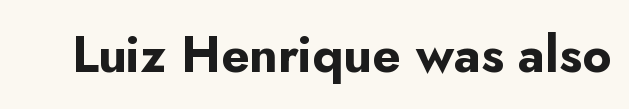
Q: Is the text bold? A: Yes.
Q: Is the text italic (slanted)? A: No, it is upright.
Q: Is the typeface a serif or a sans-serif typeface? A: Sans-serif.
Q: Is the text underlined? A: No.
Q: Is the spacing between letters normal or unusually wide? A: Normal.
Q: Width (condensed, normal, or wide)? A: Normal.
Q: Stroke contrast? A: Low.
Q: x-height? A: Small.
Q: Monospaced? A: No.
